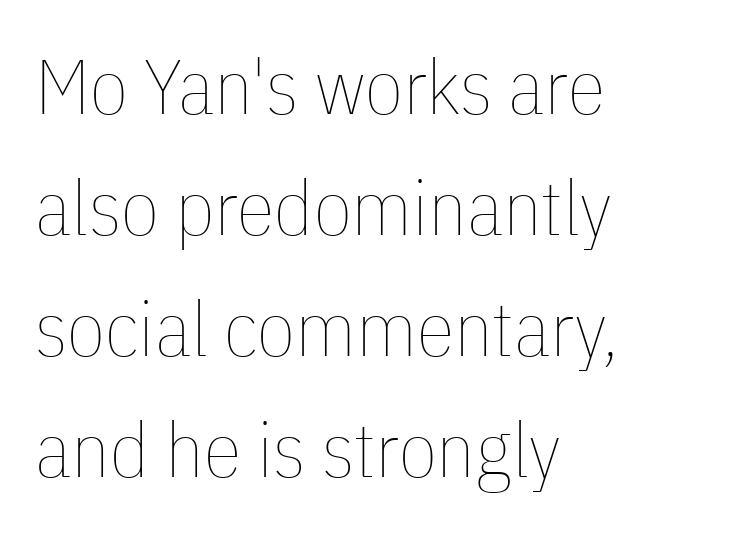
Q: Is the text bold? A: No.
Q: Is the text italic (slanted)? A: No, it is upright.
Q: Is the text underlined? A: No.
Q: How is the paragraph aligned? A: Left-aligned.
Q: Is the spacing between letters normal or unusually wide? A: Normal.
Q: Is the spacing between lines tight, normal or loose? A: Normal.
Q: Width (condensed, normal, or wide)? A: Condensed.
Q: Stroke contrast? A: Low.
Q: x-height? A: Medium.
Q: Monospaced? A: No.
